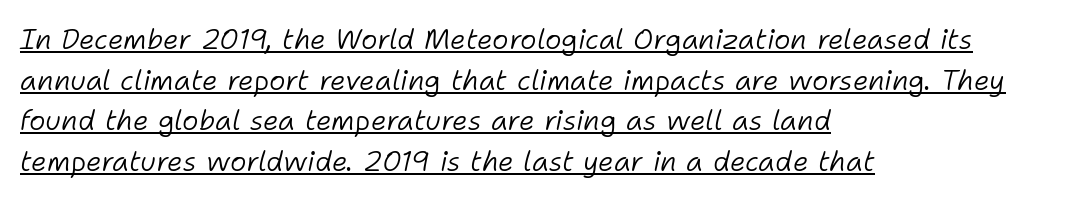
Q: Is the text bold? A: No.
Q: Is the text italic (slanted)? A: Yes, it leans right by about 11 degrees.
Q: Is the text underlined? A: Yes.
Q: How is the paragraph aligned? A: Left-aligned.
Q: Is the spacing between letters normal or unusually wide? A: Normal.
Q: Is the spacing between lines tight, normal or loose? A: Normal.
Q: Width (condensed, normal, or wide)? A: Normal.
Q: Stroke contrast? A: Low.
Q: x-height? A: Medium.
Q: Monospaced? A: No.
